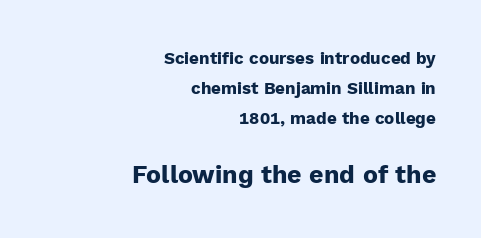
The image shows 25 px bold type, upright; set right-aligned, line spacing 1.77x, normal letter spacing, not underlined; the second (bottom) block is 1.47x larger.
